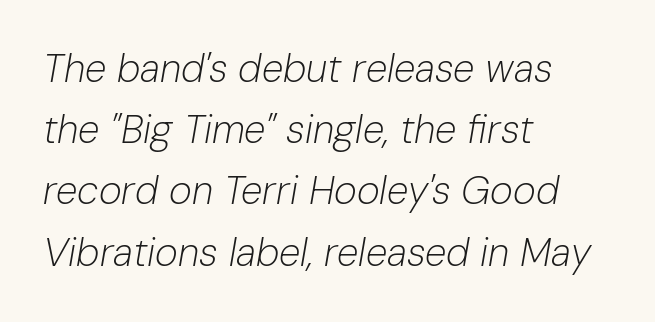
{"italic": "yes", "lean": "right", "slant_degrees": 10, "bold": "no", "weight": "light", "width": "normal", "stroke_contrast": "low", "x_height": "medium", "monospaced": "no", "underline": "no", "align": "left", "line_spacing": "normal", "line_spacing_ratio": 1.57, "letter_spacing": "normal", "letter_spacing_em": 0.0, "glyph_px": 39}
